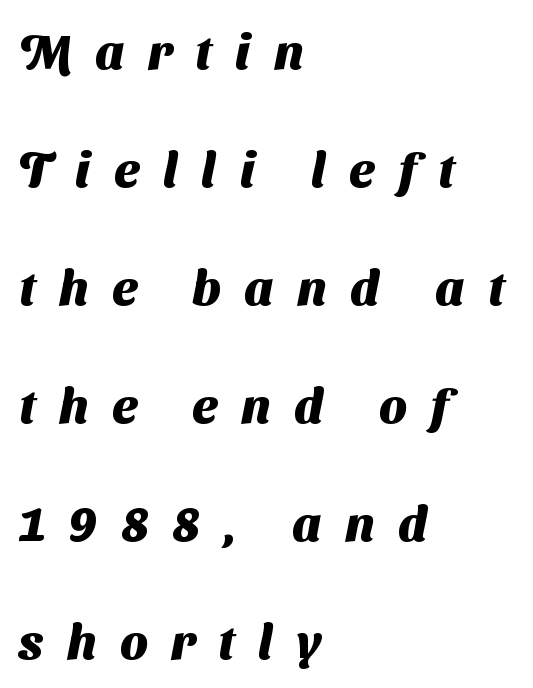
Q: Is the text bold? A: Yes.
Q: Is the typeface a serif or a sans-serif typeface? A: Sans-serif.
Q: Is the text underlined? A: No.
Q: How is the paragraph aligned? A: Left-aligned.
Q: Is the spacing between letters normal or unusually wide? A: Unusually wide.
Q: Is the spacing between lines tight, normal or loose? A: Loose.
Q: Width (condensed, normal, or wide)? A: Normal.
Q: Stroke contrast? A: Medium.
Q: x-height? A: Medium.
Q: Monospaced? A: No.
